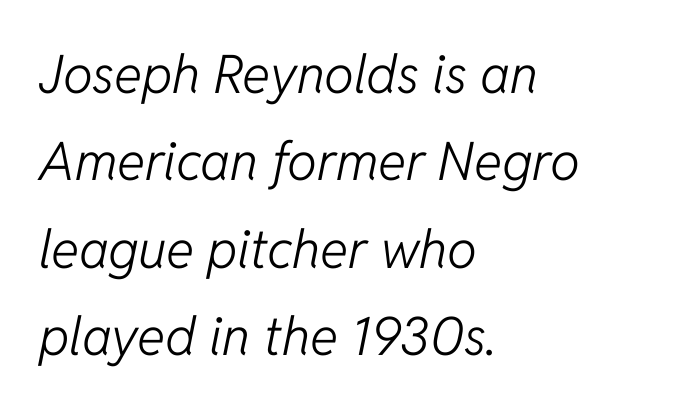
The image shows 53 px light type, italic (leaning right); set left-aligned, normal line spacing (1.65x), normal letter spacing, not underlined; low stroke contrast and a medium x-height.
